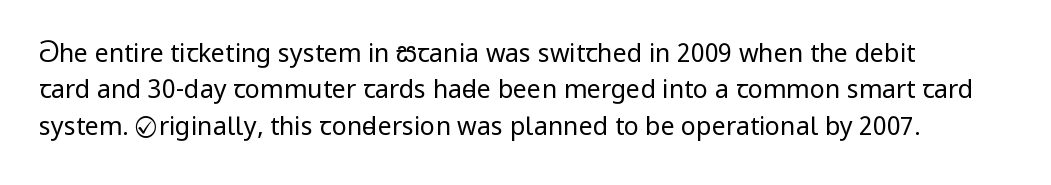
{"italic": "no", "bold": "no", "underline": "no", "line_spacing": "normal", "line_spacing_ratio": 1.46, "letter_spacing": "normal", "letter_spacing_em": 0.0, "glyph_px": 25}
